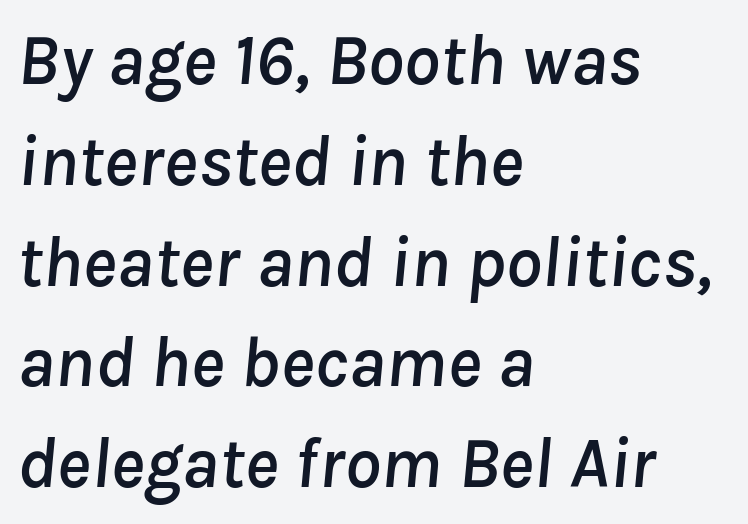
The image shows 72 px text type, italic (leaning right); set left-aligned, normal line spacing (1.4x), normal letter spacing, not underlined; low stroke contrast and a medium x-height.
